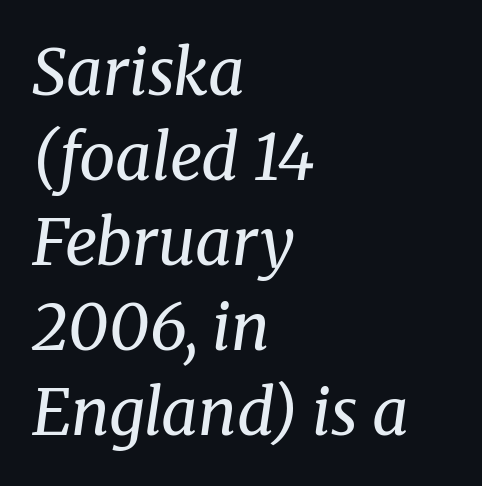
Standard letterfit; no display-style spreading of the glyphs. Little horizontal feet cap the strokes, marking this as serif type. A typesetter would call this leading conventional body-copy spacing. Stem width sits at or under what a default text font uses.
